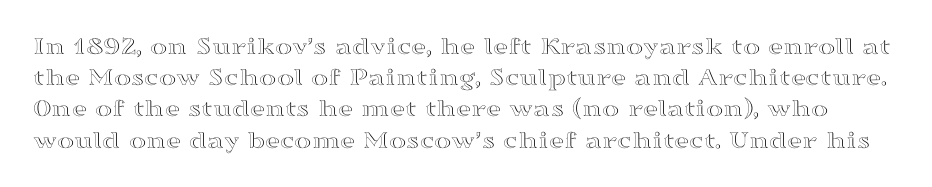
If you drew a line through each stem, it would be perfectly vertical. The words here are not underlined. Compared with typical body copy, the letter spacing here is the same.
